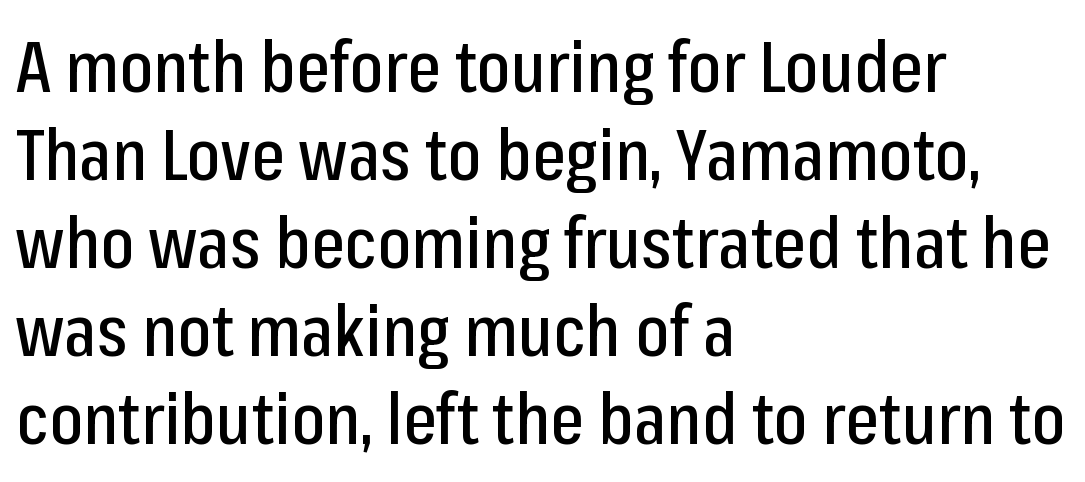
The image shows 71 px condensed sans-serif type, upright; set left-aligned, line spacing 1.24x, normal letter spacing, not underlined; low stroke contrast and a medium x-height.
